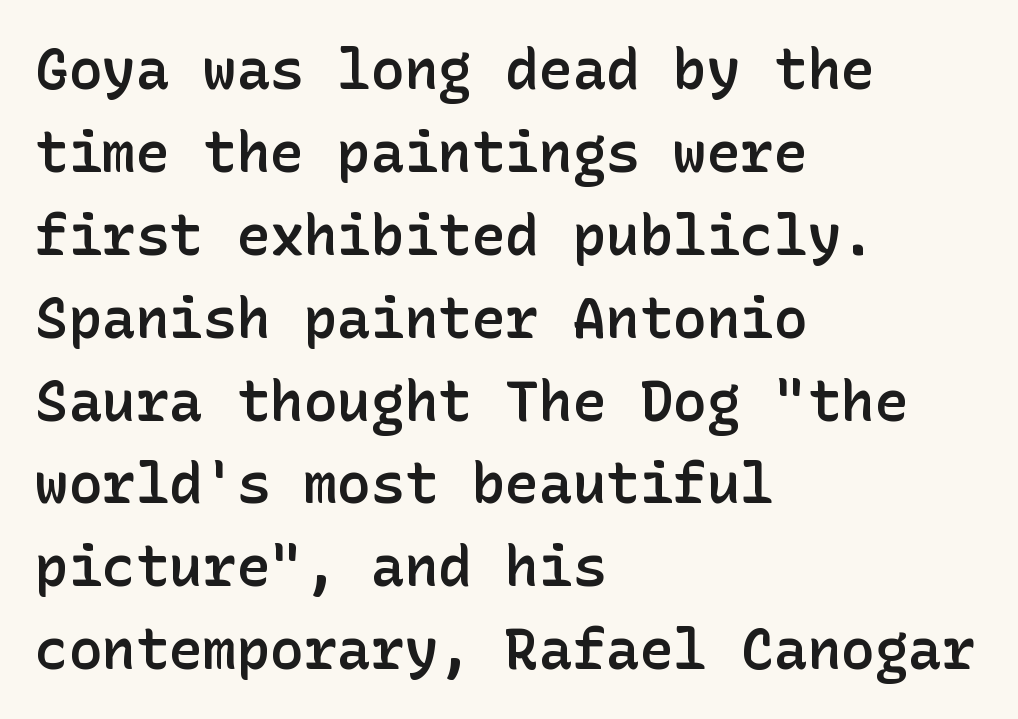
Q: Is the text bold? A: Semi-bold.
Q: Is the text italic (slanted)? A: No, it is upright.
Q: Is the typeface a serif or a sans-serif typeface? A: Sans-serif.
Q: Is the text underlined? A: No.
Q: How is the paragraph aligned? A: Left-aligned.
Q: Is the spacing between letters normal or unusually wide? A: Normal.
Q: Is the spacing between lines tight, normal or loose? A: Normal.
Q: Width (condensed, normal, or wide)? A: Normal.
Q: Stroke contrast? A: Low.
Q: x-height? A: Medium.
